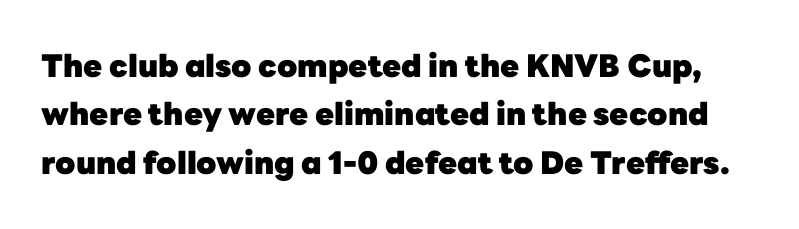
{"serif": "no", "italic": "no", "bold": "yes", "weight": "heavy", "width": "normal", "stroke_contrast": "low", "x_height": "medium", "monospaced": "no", "underline": "no", "line_spacing": "normal", "line_spacing_ratio": 1.56, "letter_spacing": "normal", "letter_spacing_em": 0.0, "glyph_px": 31}
